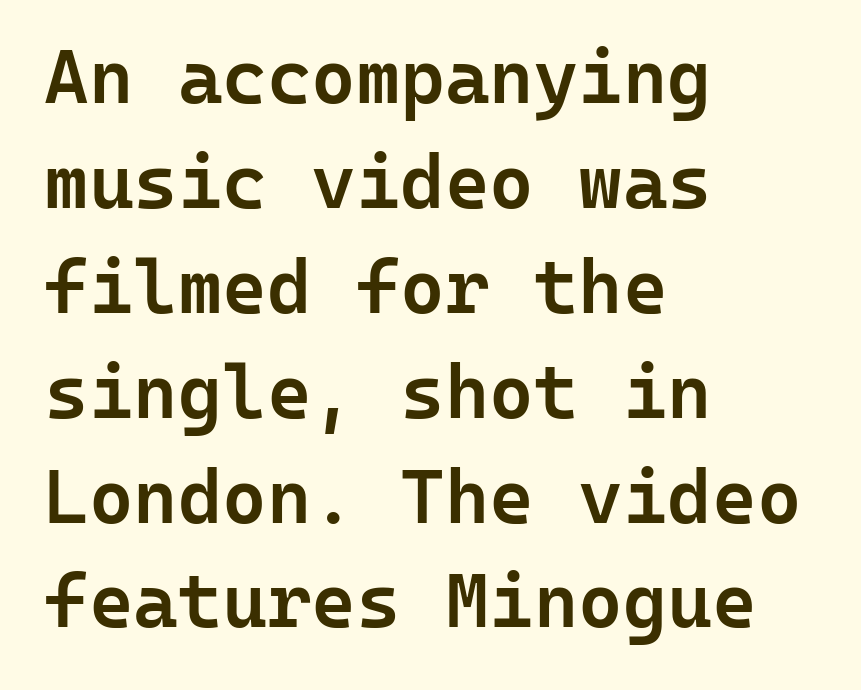
The image shows 76 px semibold sans-serif type, upright, monospaced; set left-aligned, normal line spacing (1.38x), normal letter spacing, not underlined; low stroke contrast and a medium x-height.
